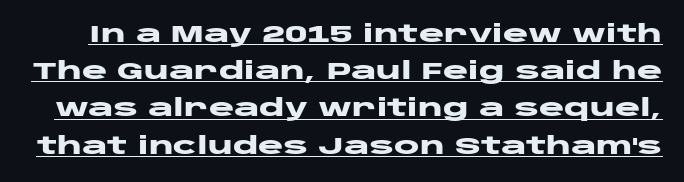
{"italic": "no", "bold": "yes", "underline": "yes", "line_spacing": "normal", "line_spacing_ratio": 1.55, "letter_spacing": "normal", "letter_spacing_em": 0.0, "glyph_px": 24}
